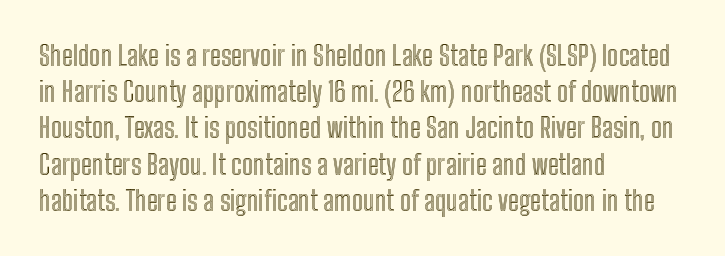
{"italic": "no", "underline": "no", "align": "left", "line_spacing": "normal", "line_spacing_ratio": 1.34, "letter_spacing": "normal", "letter_spacing_em": 0.0, "glyph_px": 27}
